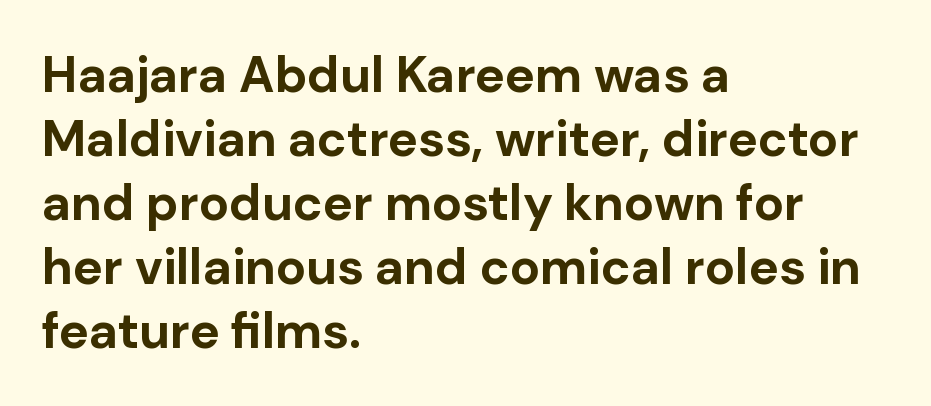
Q: Is the text bold? A: Yes.
Q: Is the text italic (slanted)? A: No, it is upright.
Q: Is the typeface a serif or a sans-serif typeface? A: Sans-serif.
Q: Is the text underlined? A: No.
Q: How is the paragraph aligned? A: Left-aligned.
Q: Is the spacing between letters normal or unusually wide? A: Normal.
Q: Is the spacing between lines tight, normal or loose? A: Normal.
Q: Width (condensed, normal, or wide)? A: Normal.
Q: Stroke contrast? A: Low.
Q: x-height? A: Medium.
Q: Monospaced? A: No.
